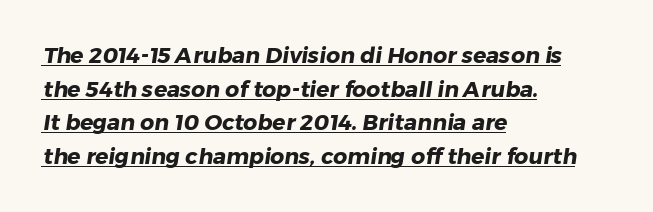
The passage shown stacks its lines at a standard gap. The horizontal fit of the characters is conventional and even. These lines carry a lot of weight — the face is fully bold. Looks like someone drew a line under every word here. This rendering uses left alignment, leaving the right contour irregular.
